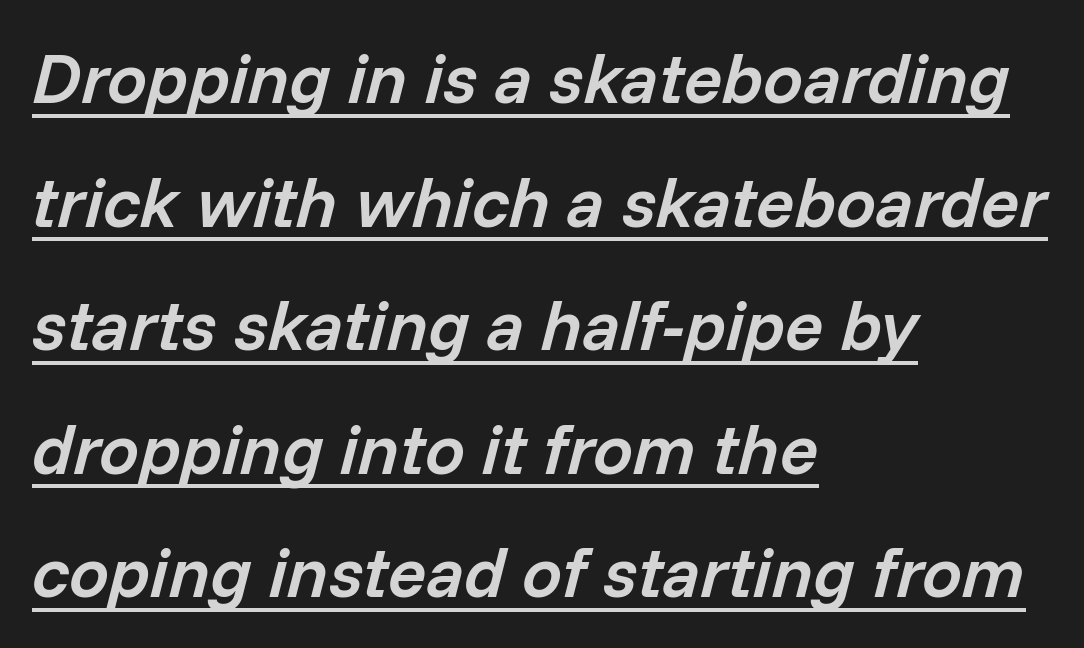
An italicized treatment has been applied to the whole sample. You could not count columns in this text — the font is proportionally spaced. The line texture is even and compact thanks to regular tracking. Teacher's note: observe the even left margin — that is flush-left alignment.
